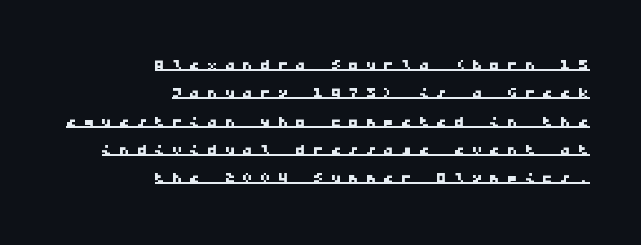
Leading matches the norm, producing a regular column. Someone cranked the tracking dial way up on this one. A rule runs beneath these lines of type. Horizontally, the lines are justified to the trailing edge only.
